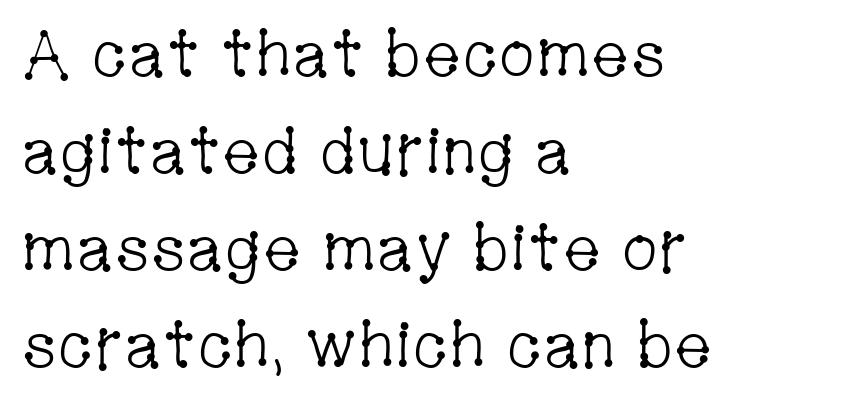
{"serif": "yes", "italic": "no", "bold": "no", "weight": "light", "width": "condensed", "stroke_contrast": "low", "x_height": "medium", "monospaced": "no", "underline": "no", "align": "left", "line_spacing": "normal", "line_spacing_ratio": 1.49, "letter_spacing": "normal", "letter_spacing_em": 0.0, "glyph_px": 65}
